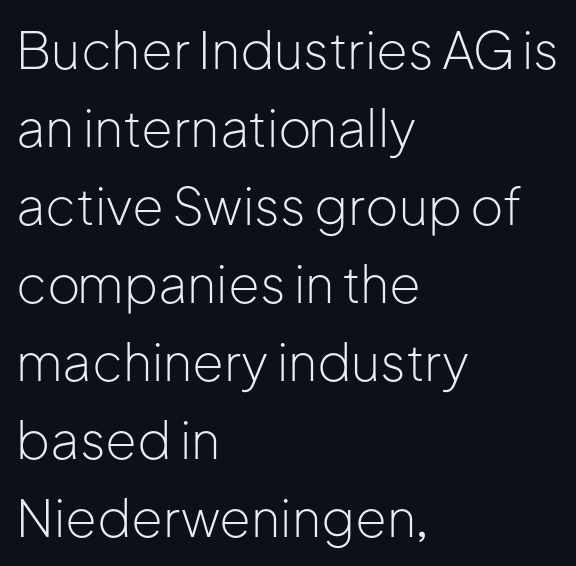
Each letter's strokes conclude bluntly, with no projecting serifs. Successive baselines arrive at the customary interval. The gaps between neighbouring characters are ordinary and unremarkable. Alignment: flush left.
